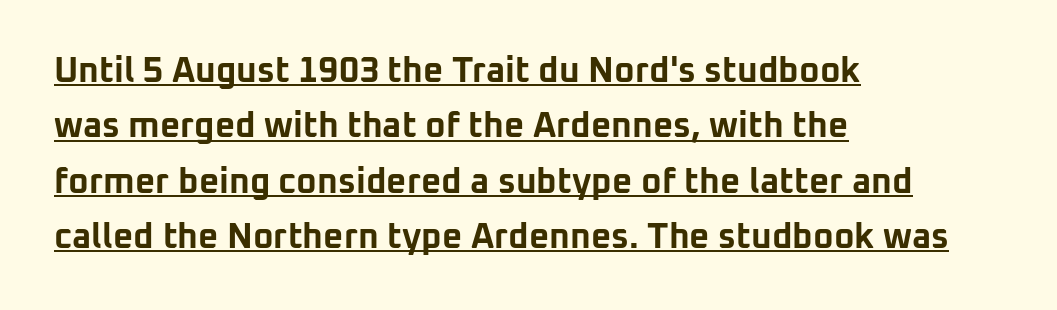
{"serif": "no", "italic": "no", "bold": "yes", "weight": "bold", "width": "normal", "stroke_contrast": "low", "x_height": "medium", "monospaced": "no", "underline": "yes", "align": "left", "line_spacing": "normal", "line_spacing_ratio": 1.58, "letter_spacing": "normal", "letter_spacing_em": 0.0, "glyph_px": 35}
